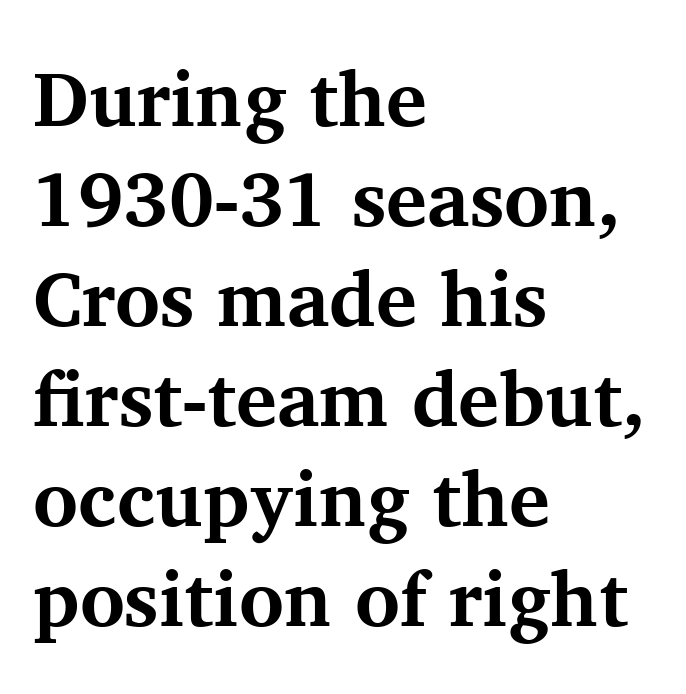
Q: Is the text bold? A: Yes.
Q: Is the text italic (slanted)? A: No, it is upright.
Q: Is the typeface a serif or a sans-serif typeface? A: Serif.
Q: Is the text underlined? A: No.
Q: How is the paragraph aligned? A: Left-aligned.
Q: Is the spacing between letters normal or unusually wide? A: Normal.
Q: Is the spacing between lines tight, normal or loose? A: Normal.
Q: Width (condensed, normal, or wide)? A: Normal.
Q: Stroke contrast? A: Medium.
Q: x-height? A: Medium.
Q: Monospaced? A: No.
